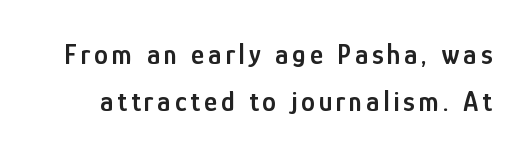
Q: Is the text bold? A: Semi-bold.
Q: Is the text italic (slanted)? A: No, it is upright.
Q: Is the typeface a serif or a sans-serif typeface? A: Sans-serif.
Q: Is the text underlined? A: No.
Q: Is the spacing between lines tight, normal or loose? A: Normal.
Q: Width (condensed, normal, or wide)? A: Condensed.
Q: Stroke contrast? A: Low.
Q: x-height? A: Medium.
Q: Monospaced? A: No.
